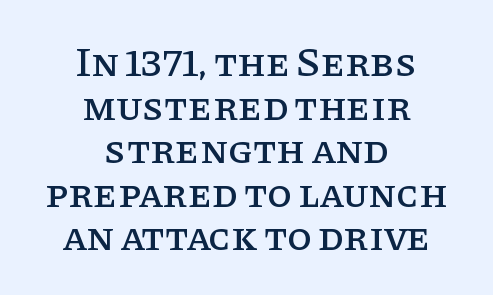
Q: Is the text italic (slanted)? A: No, it is upright.
Q: Is the typeface a serif or a sans-serif typeface? A: Serif.
Q: Is the text underlined? A: No.
Q: How is the paragraph aligned? A: Centered.
Q: Is the spacing between letters normal or unusually wide? A: Normal.
Q: Is the spacing between lines tight, normal or loose? A: Tight.
Q: Width (condensed, normal, or wide)? A: Normal.
Q: Stroke contrast? A: Low.
Q: x-height? A: Large.
Q: Monospaced? A: No.
